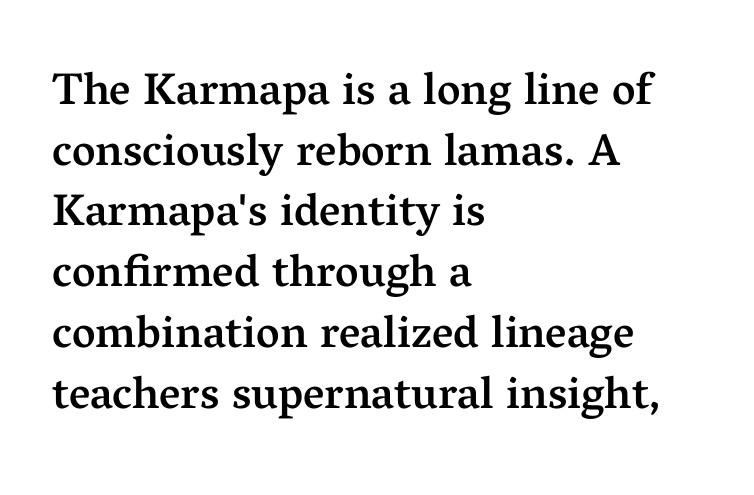
Q: Is the text bold? A: Semi-bold.
Q: Is the text italic (slanted)? A: No, it is upright.
Q: Is the typeface a serif or a sans-serif typeface? A: Serif.
Q: Is the text underlined? A: No.
Q: How is the paragraph aligned? A: Left-aligned.
Q: Is the spacing between letters normal or unusually wide? A: Normal.
Q: Is the spacing between lines tight, normal or loose? A: Normal.
Q: Width (condensed, normal, or wide)? A: Normal.
Q: Stroke contrast? A: Medium.
Q: x-height? A: Medium.
Q: Monospaced? A: No.
